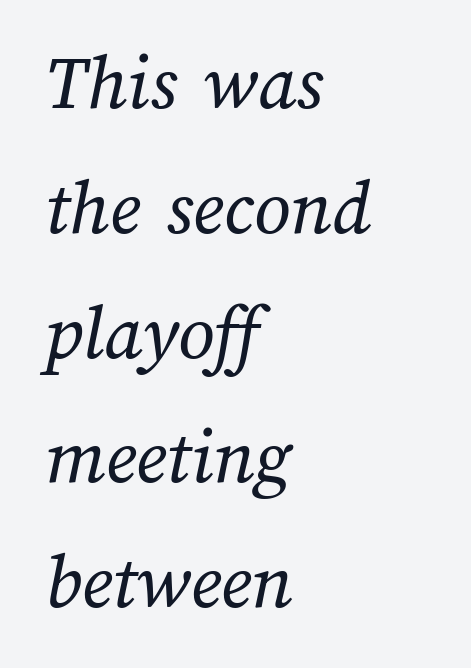
The image shows 80 px regular-weight type; set left-aligned, normal line spacing (1.56x), normal letter spacing, not underlined; medium stroke contrast and a medium x-height.
